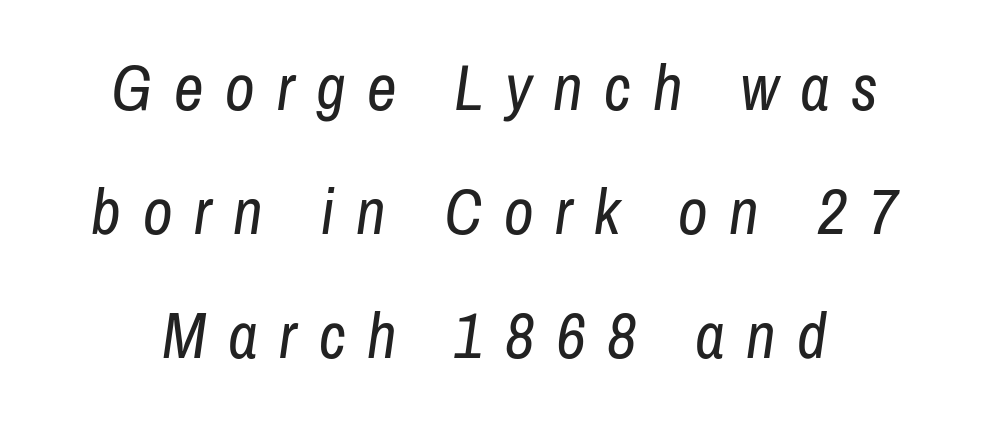
{"italic": "yes", "lean": "right", "slant_degrees": 8, "bold": "no", "weight": "regular", "width": "condensed", "stroke_contrast": "low", "x_height": "medium", "monospaced": "no", "underline": "no", "align": "center", "line_spacing": "loose", "line_spacing_ratio": 1.91, "letter_spacing": "wide", "letter_spacing_em": 0.33, "glyph_px": 65}
